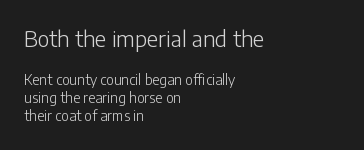
The type sits square on the baseline with zero lean. The rendering keeps characters at their native spacing. The leading is moderate, giving the passage an even texture. Bare-footed words on every line. The compositor pushed each line to the left boundary. Two sizes are in play, and the larger belongs to the first block.
